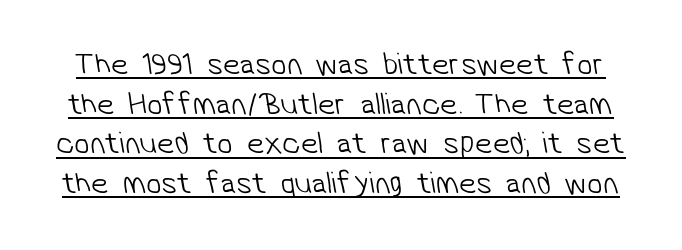
Honestly, the row spacing looks completely unremarkable. Do the characters align in a grid? No, the font is proportional. The type is set solid horizontally, with unmodified tracking. On a weight scale, this lands at 450 or below. Students, observe the line beneath the letters — that is underlining.
